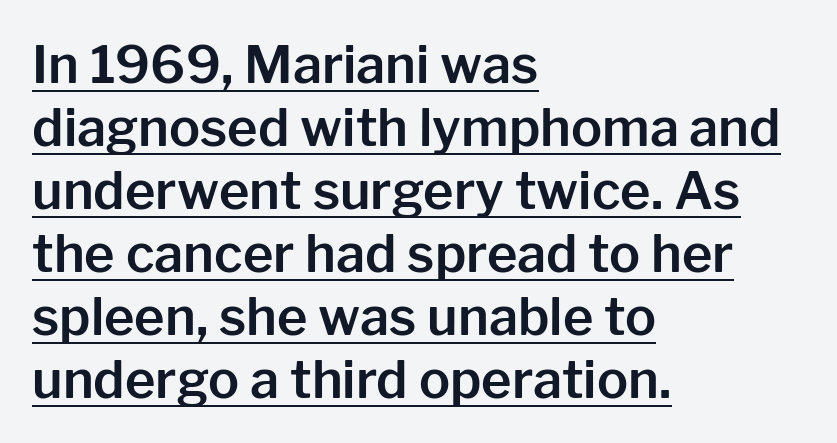
Q: Is the text italic (slanted)? A: No, it is upright.
Q: Is the typeface a serif or a sans-serif typeface? A: Sans-serif.
Q: Is the text underlined? A: Yes.
Q: How is the paragraph aligned? A: Left-aligned.
Q: Is the spacing between letters normal or unusually wide? A: Normal.
Q: Width (condensed, normal, or wide)? A: Normal.
Q: Stroke contrast? A: Low.
Q: x-height? A: Medium.
Q: Monospaced? A: No.
